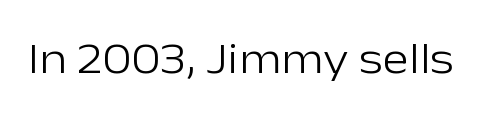
The text was rendered using a sans face with plain stroke endings. Tracking value appears to be zero — textbook default spacing. The cut favours lightness, reaching ordinary text weight at its darkest. This is the regular roman posture of the typeface. Spacing verdict: proportional, widths tailored to each character.
